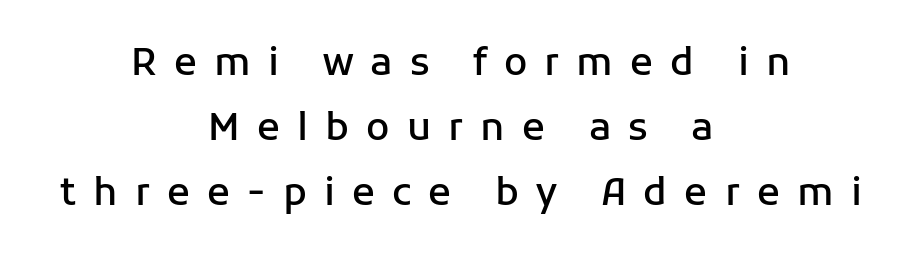
Check under the words: just untouched page. These lines are rendered in a variable-pitch font. Compared with an ordinary text face, these strokes are moderately heavier — a semibold. Vertical strokes here are truly vertical. Every row of glyphs is offset so its center matches the block's center.
